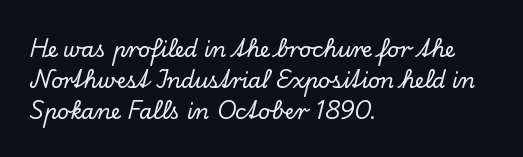
There is no visible air inserted between adjacent glyphs. Alignment: flush left. The words here are not underlined. The designer left line spacing at the default.
